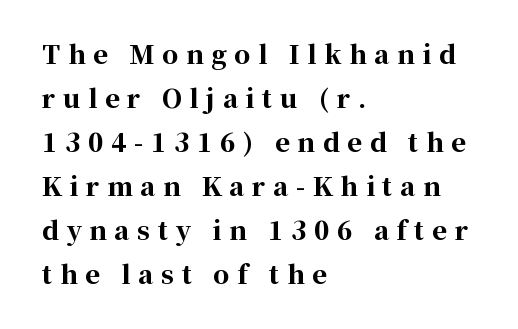
The image shows 25 px bold type, upright; set left-aligned, line spacing 1.76x, unusually wide letter spacing (+0.31 em), not underlined.
